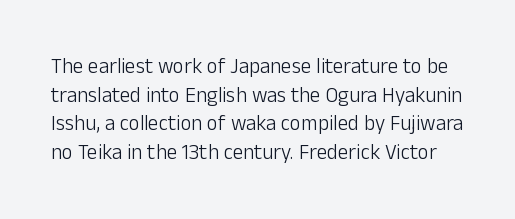
The image shows 21 px text type, upright; set normal line spacing (1.36x), normal letter spacing, not underlined.
